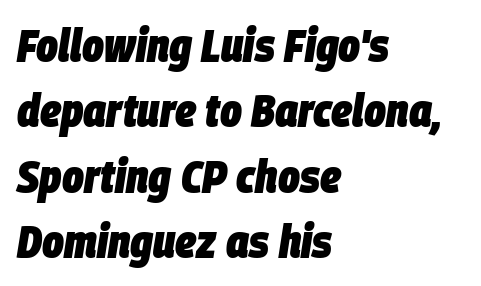
Q: Is the text bold? A: Yes.
Q: Is the text italic (slanted)? A: Yes, it leans right by about 9 degrees.
Q: Is the text underlined? A: No.
Q: How is the paragraph aligned? A: Left-aligned.
Q: Is the spacing between letters normal or unusually wide? A: Normal.
Q: Is the spacing between lines tight, normal or loose? A: Normal.
Q: Width (condensed, normal, or wide)? A: Condensed.
Q: Stroke contrast? A: Low.
Q: x-height? A: Large.
Q: Monospaced? A: No.
